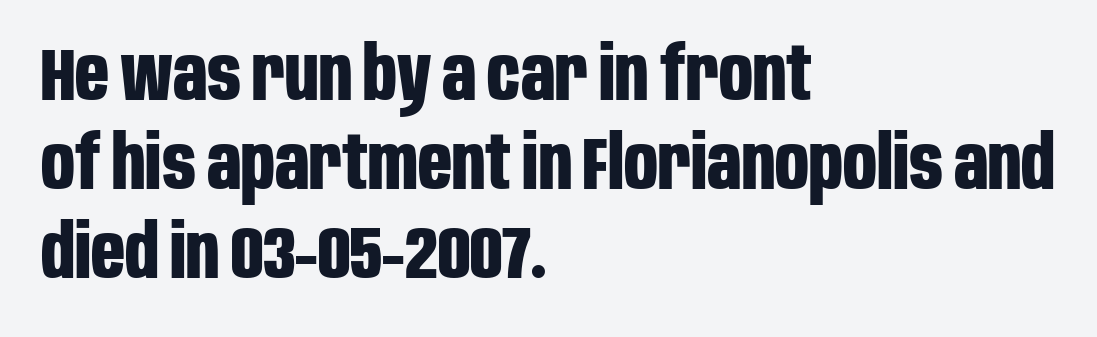
Each row of text sits above clean, open space. Is the type bold? Yes — the strokes are clearly thick and heavy. One-word summary of the alignment: left. Observe the absence of serifs on each vertical stroke in this sample. The face used here is proportionally spaced, like ordinary book or web type. Vertical strokes here are truly vertical.
